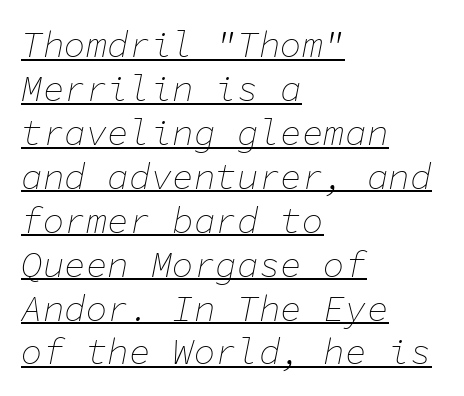
The image shows 36 px thin type, italic (leaning right), monospaced; set left-aligned, line spacing 1.22x, normal letter spacing, underlined; low stroke contrast and a medium x-height.
